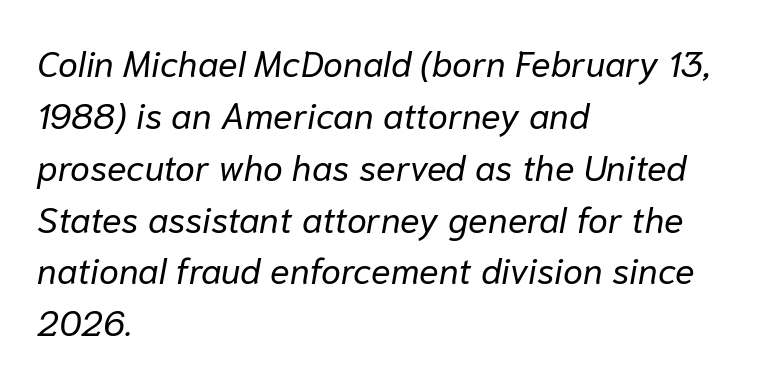
{"italic": "yes", "lean": "right", "slant_degrees": 10, "bold": "no", "weight": "regular", "width": "normal", "stroke_contrast": "low", "x_height": "medium", "monospaced": "no", "underline": "no", "align": "left", "line_spacing": "normal", "line_spacing_ratio": 1.44, "letter_spacing": "normal", "letter_spacing_em": 0.0, "glyph_px": 36}
